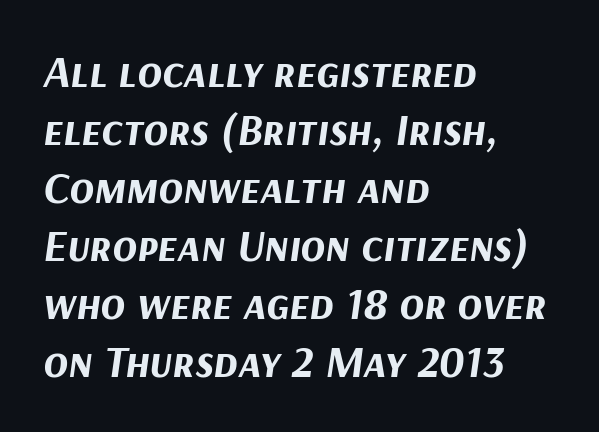
Here the designer chose a conventional face with non-uniform glyph widths. Bare-footed words on every line. Compared with ordinary roman type, these characters are visibly tilted. In terms of letterspacing, this is plain default setting.
